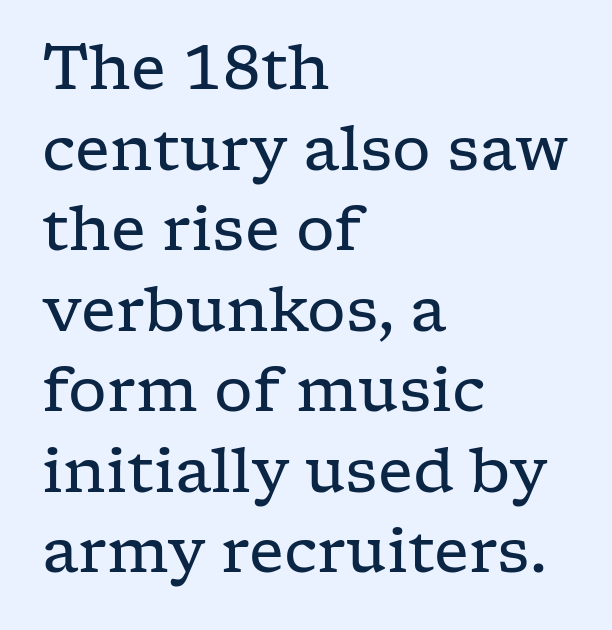
Reading down the block, your eye returns to a fixed left position each line. The typeface has the unassuming heft of standard copy or less. Only glyphs here, with clear space below each row. Is the letter spacing exaggerated? No — it looks like the ordinary default. A roman cut, with each character standing at attention. Type style note: has serifs.
